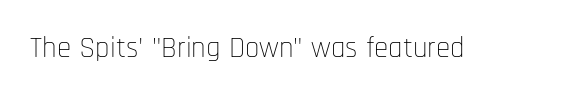
{"serif": "no", "italic": "no", "bold": "no", "weight": "thin", "width": "condensed", "stroke_contrast": "low", "x_height": "large", "monospaced": "no", "underline": "no", "letter_spacing": "normal", "letter_spacing_em": 0.0, "glyph_px": 29}
